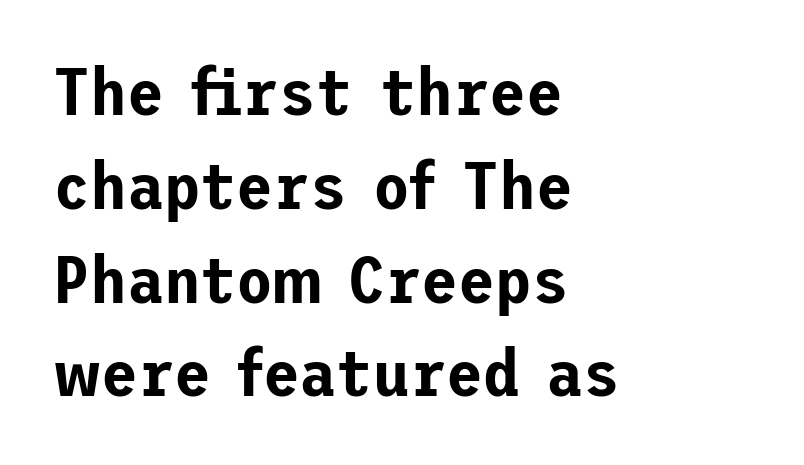
{"serif": "no", "italic": "no", "width": "normal", "stroke_contrast": "low", "x_height": "medium", "underline": "no", "align": "left", "line_spacing": "normal", "line_spacing_ratio": 1.4, "letter_spacing": "normal", "letter_spacing_em": 0.0, "glyph_px": 67}
